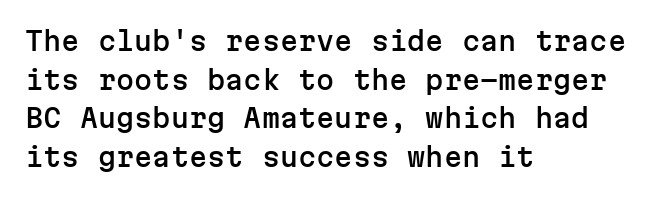
If you measured baseline to baseline, you'd find a middling distance. The line texture is even and compact thanks to regular tracking. Descender tails drop into unmarked territory. Posture: upright roman. Horizontally, the lines are justified to the leading edge only.
